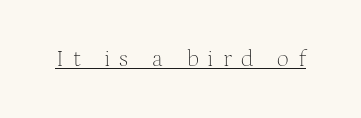
{"italic": "no", "bold": "no", "underline": "yes", "letter_spacing": "wide", "letter_spacing_em": 0.38, "glyph_px": 24}
